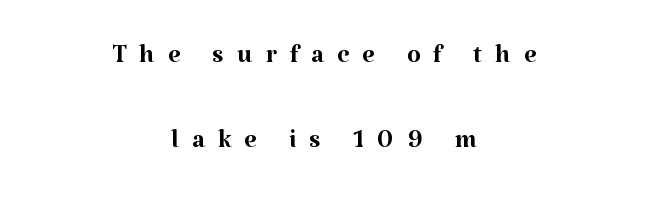
The image shows 36 px regular-weight serif type, upright; set centered, loose line spacing (2.35x), unusually wide letter spacing (+0.36 em), not underlined; medium stroke contrast and a medium x-height.
